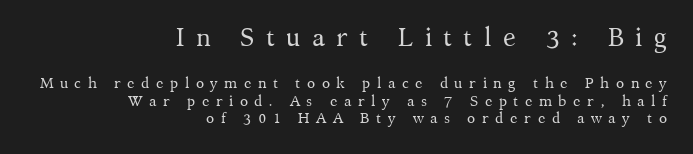
Q: Is the text bold? A: No.
Q: Is the text italic (slanted)? A: No, it is upright.
Q: Is the text underlined? A: No.
Q: How is the paragraph aligned? A: Right-aligned.
Q: Is the spacing between letters normal or unusually wide? A: Unusually wide.
Q: Is the spacing between lines tight, normal or loose? A: Tight.
Q: Which block of text is set in a larger size, the first (top) or the second (bottom)? A: The first (top) one.
